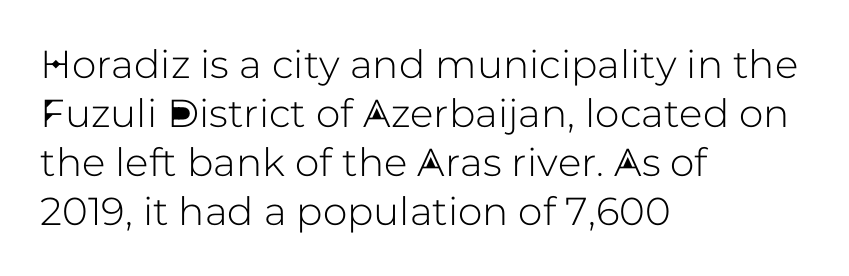
{"serif": "no", "italic": "no", "width": "normal", "stroke_contrast": "low", "x_height": "medium", "monospaced": "no", "underline": "no", "align": "left", "line_spacing": "normal", "line_spacing_ratio": 1.26, "letter_spacing": "normal", "letter_spacing_em": 0.0, "glyph_px": 39}
